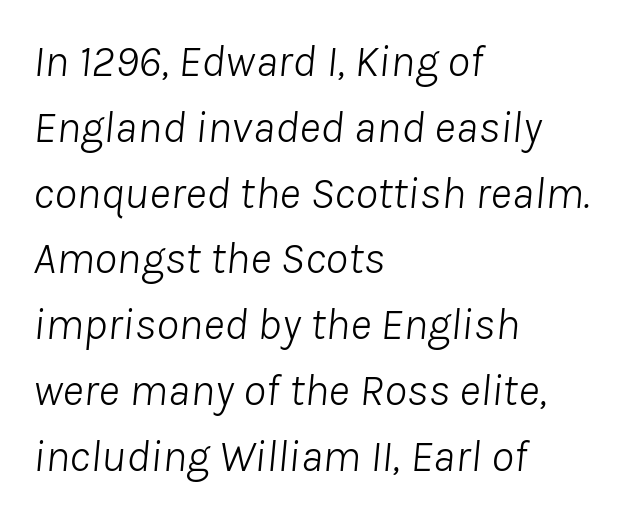
Q: Is the text bold? A: No.
Q: Is the text italic (slanted)? A: Yes, it leans right by about 8 degrees.
Q: Is the text underlined? A: No.
Q: How is the paragraph aligned? A: Left-aligned.
Q: Is the spacing between letters normal or unusually wide? A: Normal.
Q: Is the spacing between lines tight, normal or loose? A: Normal.
Q: Width (condensed, normal, or wide)? A: Normal.
Q: Stroke contrast? A: Low.
Q: x-height? A: Medium.
Q: Monospaced? A: No.
